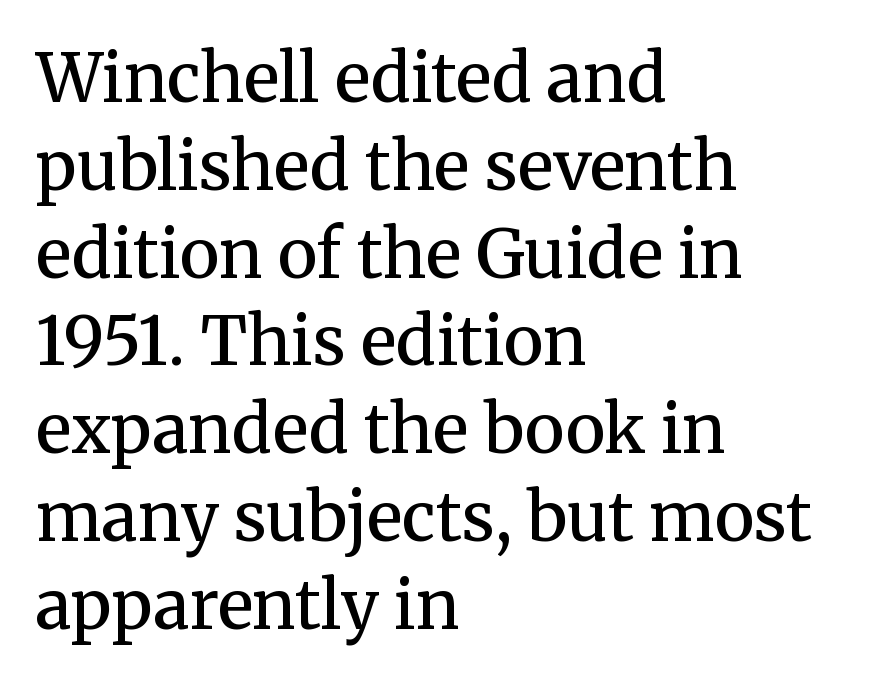
The image shows 67 px semibold serif type, upright; set left-aligned, normal line spacing (1.31x), normal letter spacing, not underlined; medium stroke contrast and a medium x-height.
